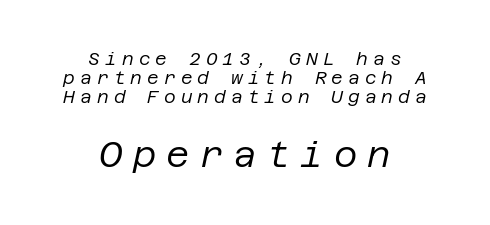
Q: Is the text bold? A: No.
Q: Is the text italic (slanted)? A: Yes, it leans right by about 12 degrees.
Q: Is the text underlined? A: No.
Q: How is the paragraph aligned? A: Centered.
Q: Is the spacing between letters normal or unusually wide? A: Unusually wide.
Q: Is the spacing between lines tight, normal or loose? A: Tight.
Q: Which block of text is set in a larger size, the first (top) or the second (bottom)? A: The second (bottom) one.
Q: Width (condensed, normal, or wide)? A: Normal.
Q: Stroke contrast? A: Low.
Q: x-height? A: Large.
